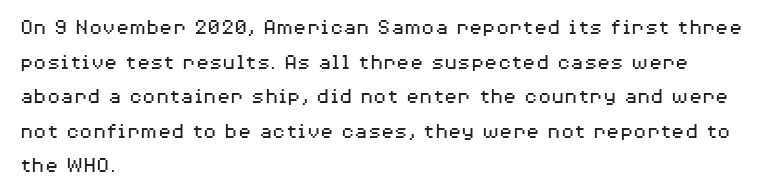
The image shows 22 px text type, upright; set left-aligned, normal line spacing (1.57x), normal letter spacing, not underlined.
